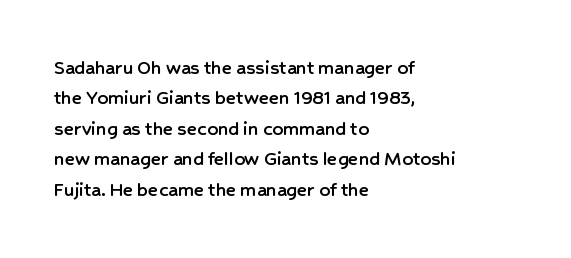
The image shows 21 px text type, upright; set left-aligned, normal line spacing (1.45x), normal letter spacing, not underlined.
